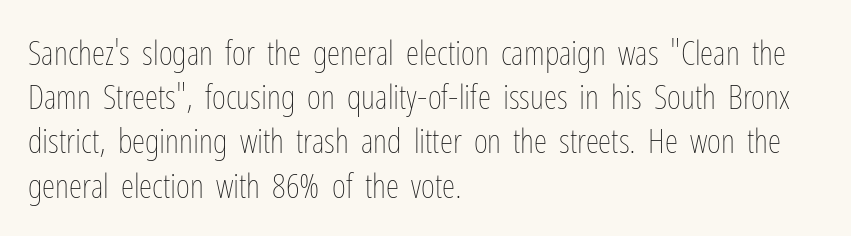
The cut favours lightness, reaching ordinary text weight at its darkest. Glyph-to-glyph distance matches everyday printed text. A student would call this left alignment; a typographer would say flush left, rag right. Words float on clear page, feet unadorned. Quick note: not italic, upright. Here the designer chose a conventional face with non-uniform glyph widths.
